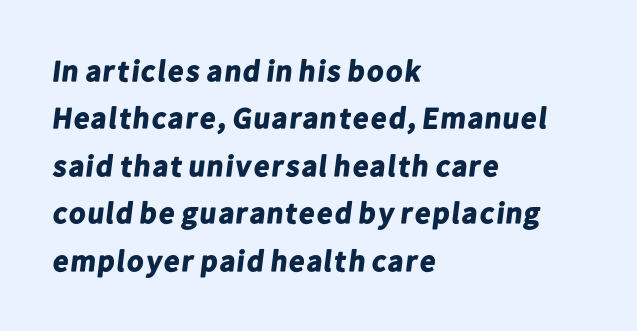
{"serif": "no", "bold": "yes", "weight": "bold", "width": "normal", "stroke_contrast": "low", "x_height": "medium", "monospaced": "no", "underline": "no", "align": "left", "line_spacing": "normal", "line_spacing_ratio": 1.58, "letter_spacing": "normal", "letter_spacing_em": 0.0, "glyph_px": 30}
